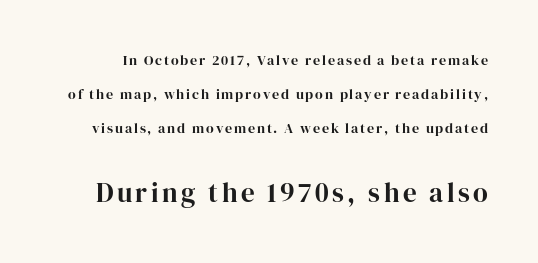
Here the second block reads like a headline and the first like body copy. The block of text is sparse from top to bottom, with ample space between rows. A dark, heavy texture on the line: the type is bold. Every character sits straight up, as roman type does. This rendering features lettering with no underline.
